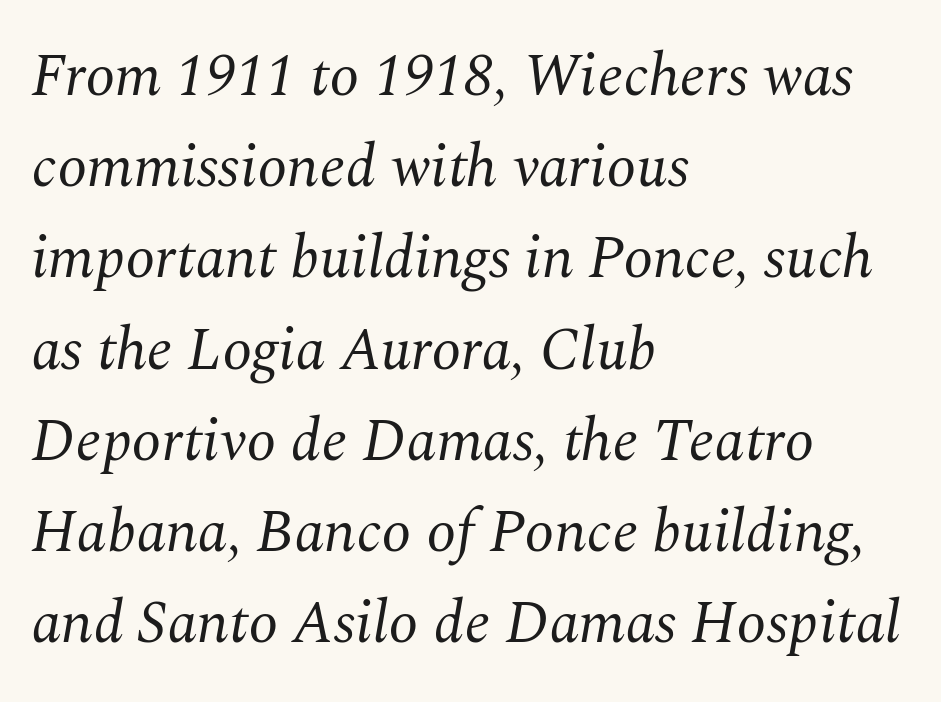
Q: Is the text bold? A: No.
Q: Is the text italic (slanted)? A: Yes, it leans right by about 10 degrees.
Q: Is the typeface a serif or a sans-serif typeface? A: Serif.
Q: Is the text underlined? A: No.
Q: How is the paragraph aligned? A: Left-aligned.
Q: Is the spacing between letters normal or unusually wide? A: Normal.
Q: Is the spacing between lines tight, normal or loose? A: Normal.
Q: Width (condensed, normal, or wide)? A: Normal.
Q: Stroke contrast? A: Medium.
Q: x-height? A: Medium.
Q: Monospaced? A: No.
